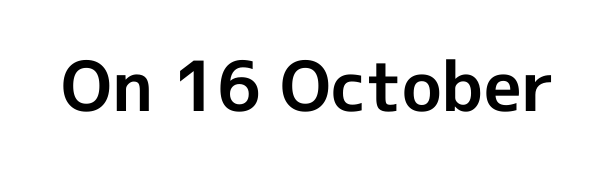
Q: Is the text bold? A: Yes.
Q: Is the text italic (slanted)? A: No, it is upright.
Q: Is the typeface a serif or a sans-serif typeface? A: Sans-serif.
Q: Is the text underlined? A: No.
Q: Is the spacing between letters normal or unusually wide? A: Normal.
Q: Width (condensed, normal, or wide)? A: Normal.
Q: x-height? A: Medium.
Q: Monospaced? A: No.
